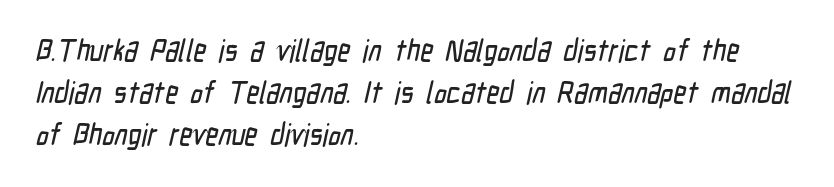
{"serif": "no", "width": "condensed", "stroke_contrast": "low", "x_height": "medium", "monospaced": "no", "underline": "no", "align": "left", "line_spacing": "normal", "line_spacing_ratio": 1.36, "letter_spacing": "normal", "letter_spacing_em": 0.0, "glyph_px": 31}
